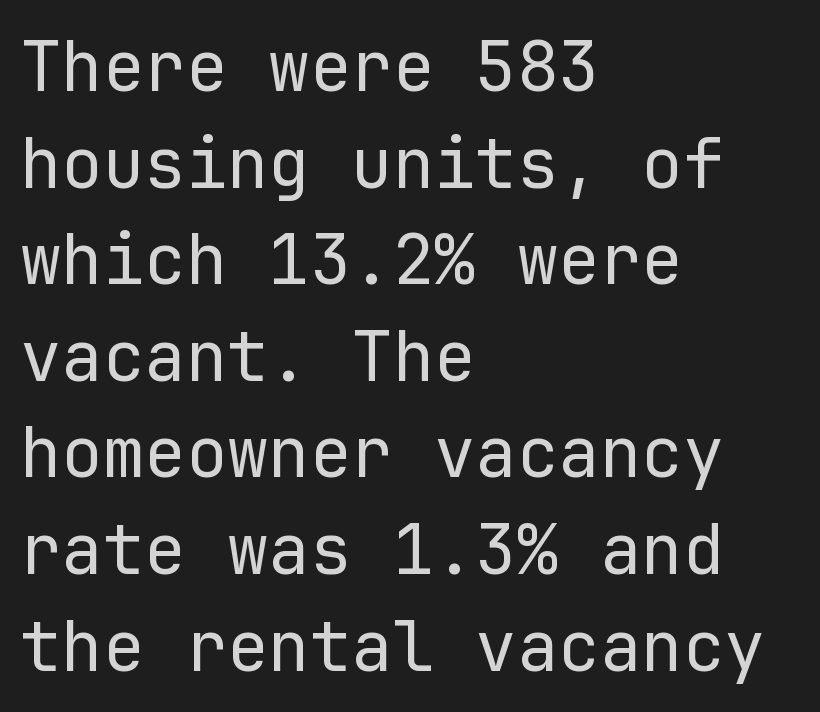
{"serif": "no", "italic": "no", "bold": "no", "weight": "regular", "width": "normal", "stroke_contrast": "low", "x_height": "medium", "monospaced": "yes", "underline": "no", "align": "left", "line_spacing": "normal", "line_spacing_ratio": 1.4, "letter_spacing": "normal", "letter_spacing_em": 0.0, "glyph_px": 69}
